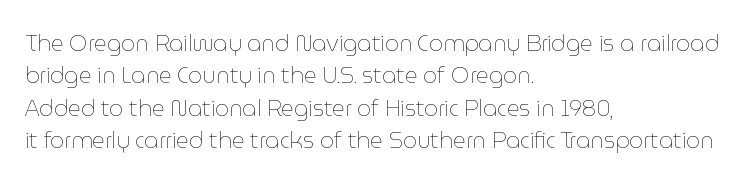
Q: Is the text bold? A: No.
Q: Is the text italic (slanted)? A: No, it is upright.
Q: Is the text underlined? A: No.
Q: How is the paragraph aligned? A: Left-aligned.
Q: Is the spacing between letters normal or unusually wide? A: Normal.
Q: Is the spacing between lines tight, normal or loose? A: Normal.
